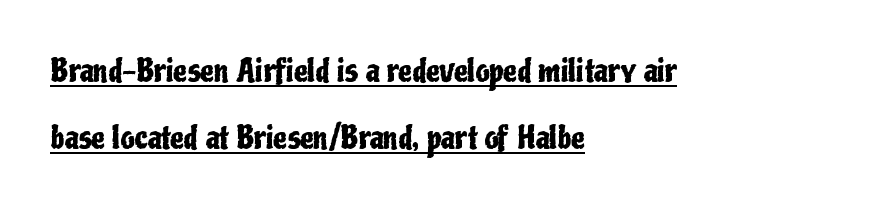
{"serif": "no", "italic": "no", "width": "condensed", "stroke_contrast": "low", "x_height": "medium", "monospaced": "no", "underline": "yes", "align": "left", "line_spacing": "loose", "line_spacing_ratio": 2.17, "letter_spacing": "normal", "letter_spacing_em": 0.0, "glyph_px": 31}
